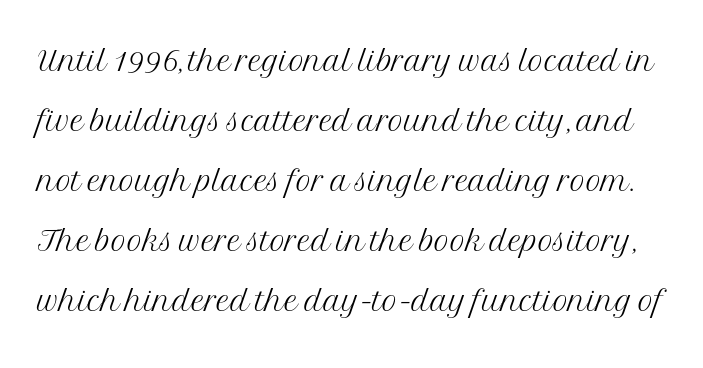
The image shows 42 px light serif type; set normal line spacing (1.43x), normal letter spacing, not underlined; medium stroke contrast and a medium x-height.
